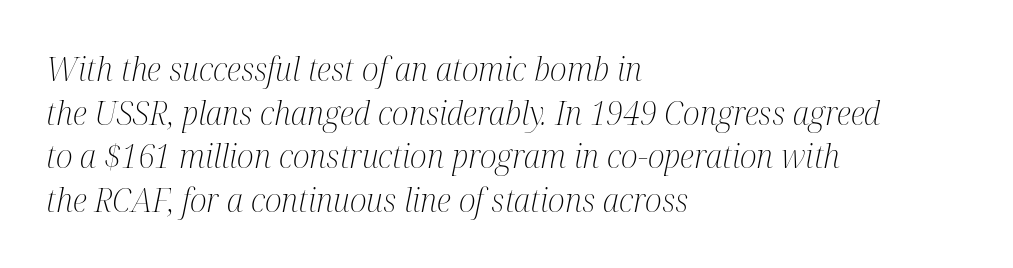
The image shows 32 px light, condensed serif type, italic (leaning right); set left-aligned, normal line spacing (1.36x), normal letter spacing, not underlined; medium stroke contrast and a medium x-height.
